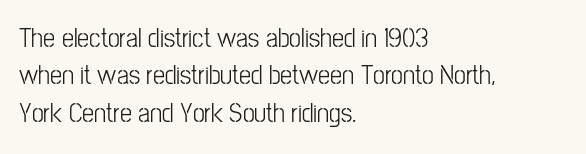
Normally led — the rows are evenly, conventionally spaced. Letter spacing: default. This is the regular roman posture of the typeface. Clear beneath every line of the passage. This rendering uses left alignment, leaving the right contour irregular.
